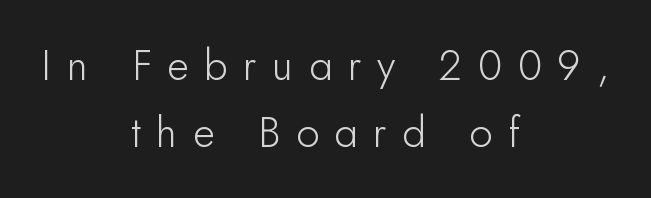
Q: Is the text bold? A: No.
Q: Is the text italic (slanted)? A: No, it is upright.
Q: Is the typeface a serif or a sans-serif typeface? A: Sans-serif.
Q: Is the text underlined? A: No.
Q: How is the paragraph aligned? A: Centered.
Q: Is the spacing between letters normal or unusually wide? A: Unusually wide.
Q: Is the spacing between lines tight, normal or loose? A: Normal.
Q: Width (condensed, normal, or wide)? A: Normal.
Q: Stroke contrast? A: Low.
Q: x-height? A: Small.
Q: Monospaced? A: No.
